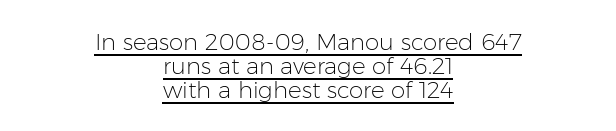
Q: Is the text bold? A: No.
Q: Is the text italic (slanted)? A: No, it is upright.
Q: Is the text underlined? A: Yes.
Q: How is the paragraph aligned? A: Centered.
Q: Is the spacing between letters normal or unusually wide? A: Normal.
Q: Is the spacing between lines tight, normal or loose? A: Tight.
